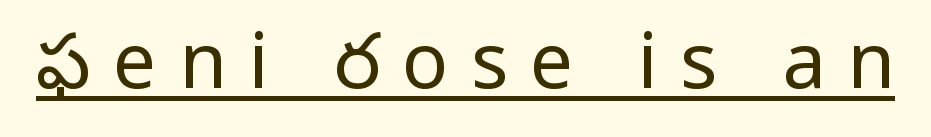
Is there any slant? The stems are plumb. A typesetter would call this proportional, since set widths differ per character. Letter spacing: wide. The font family rendered here belongs to the sans-serif group. Descenders here cross a horizontal rule under the line. Is this a heavy cut? Hardly; it is regular or lighter.
